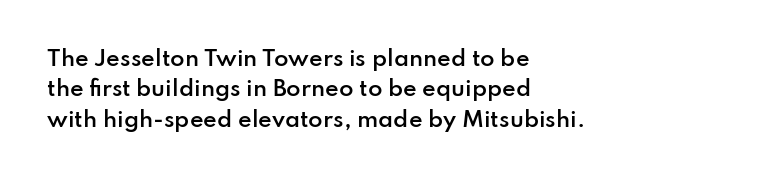
The image shows 21 px text type, upright; set left-aligned, normal line spacing (1.45x), normal letter spacing, not underlined.
